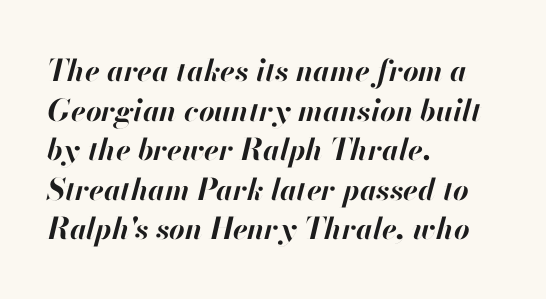
The image shows 30 px bold type, italic (leaning right); set left-aligned, normal line spacing (1.32x), normal letter spacing, not underlined; high stroke contrast and a small x-height.
